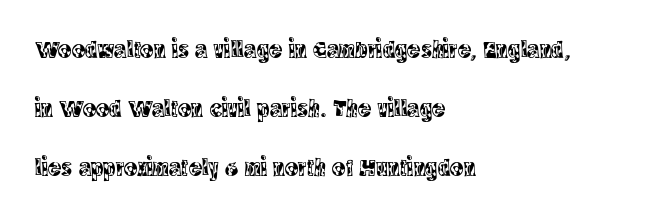
The image shows 25 px text type, upright; set left-aligned, loose line spacing (2.36x), normal letter spacing, not underlined.
